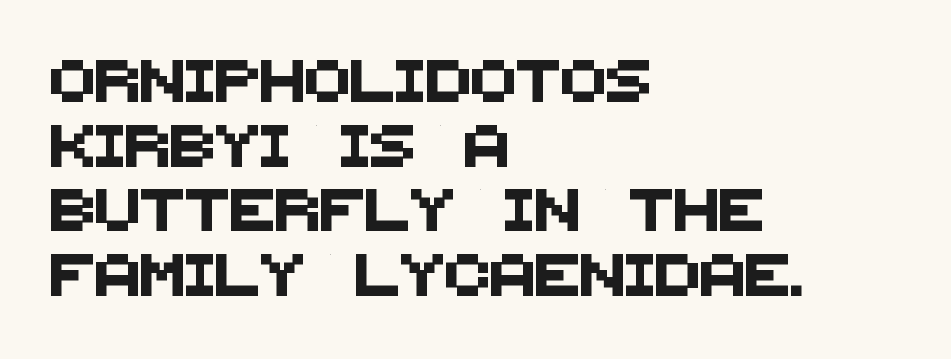
Where is the straight margin? On the left. Nobody drew a line under any word here. This sample has the flowing, uneven cadence of proportional lettering. Inter-character spacing is left at the font's built-in metrics. The vertical gap from one line to the next is medium. Classification — sans serif.
